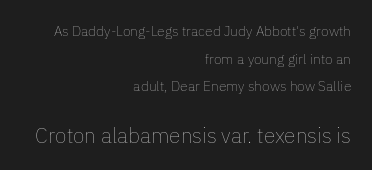
{"italic": "no", "bold": "no", "underline": "no", "align": "right", "line_spacing": "loose", "line_spacing_ratio": 1.97, "letter_spacing": "normal", "letter_spacing_em": 0.0, "larger_block": "second", "size_ratio": 1.5, "glyph_px": 21}
